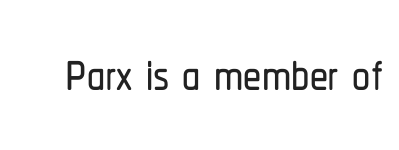
The image shows 72 px condensed sans-serif type, upright; set normal letter spacing, not underlined; low stroke contrast and a medium x-height.
